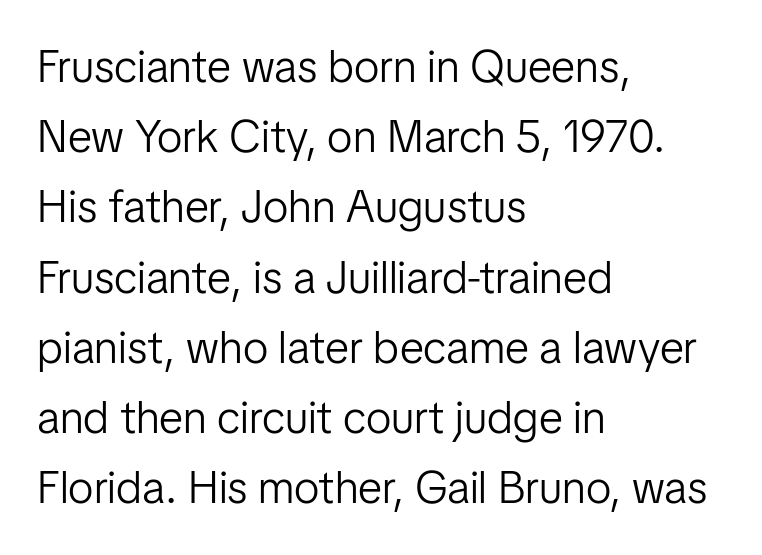
The string is rendered with underlining switched off. Caption: standard tracking, unaltered. Each letter keeps its own natural width here, so spacing adapts to shape. Stems here are at most as thick as an everyday book face. Note: no serifs on the glyphs. Style check: upright.
